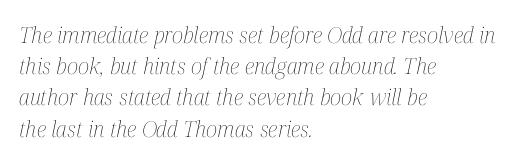
Glyph-to-glyph distance matches everyday printed text. The words here are not underlined. Stems and bowls with no extra thickness — not bold. One glance says typical: line gaps are just what's usual. Every character sits at an angle, as italics do.
